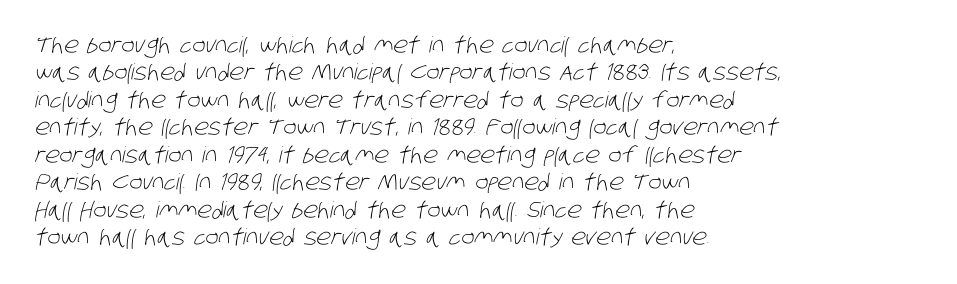
Q: Is the text bold? A: No.
Q: Is the text underlined? A: No.
Q: How is the paragraph aligned? A: Left-aligned.
Q: Is the spacing between letters normal or unusually wide? A: Normal.
Q: Is the spacing between lines tight, normal or loose? A: Normal.
